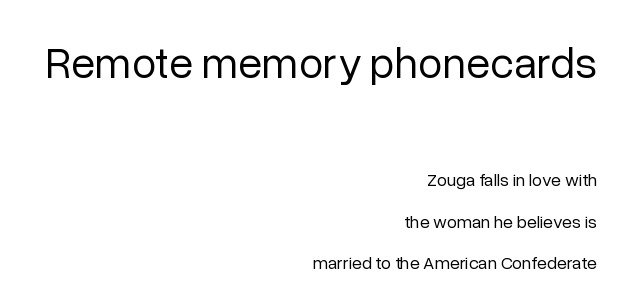
{"serif": "no", "italic": "no", "bold": "no", "weight": "regular", "width": "normal", "stroke_contrast": "low", "x_height": "medium", "monospaced": "no", "underline": "no", "align": "right", "line_spacing": "loose", "line_spacing_ratio": 2.3, "letter_spacing": "normal", "letter_spacing_em": 0.0, "larger_block": "first", "size_ratio": 2.44, "glyph_px": 44}
